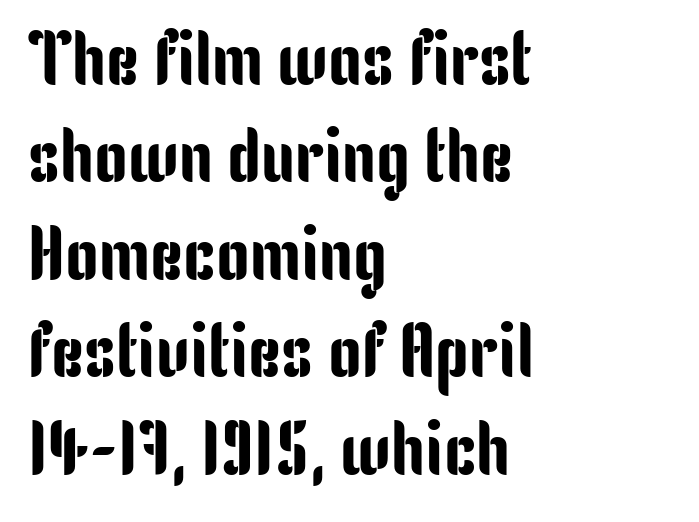
The image shows 75 px condensed sans-serif type, upright; set left-aligned, normal line spacing (1.3x), normal letter spacing, not underlined; low stroke contrast and a medium x-height.
